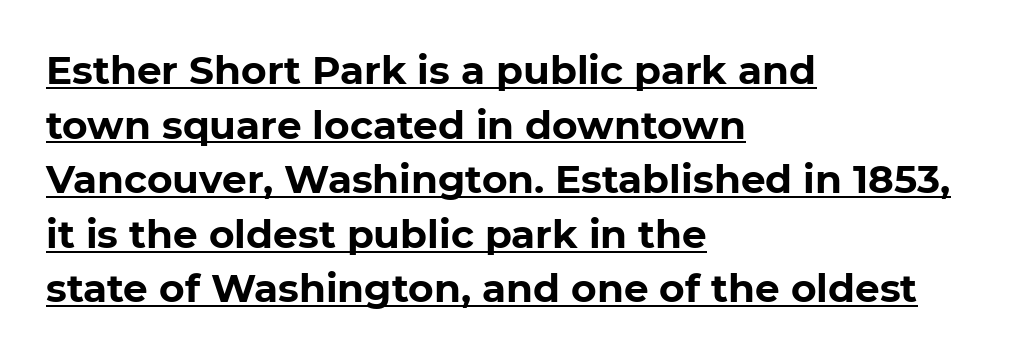
The text was rendered using a sans face with plain stroke endings. The setting favours the left margin, as ordinary paragraphs usually do. Every stem runs plumb, perpendicular to the baseline. In terms of leading, this rendering sits right in the middle. You can see a thin bar hugging the bottom of the glyphs. Notice how thick the strokes are: this is what a full bold looks like.
